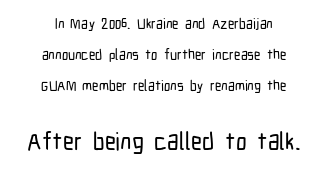
The image shows 24 px text type, upright; set centered, loose line spacing (2.23x), normal letter spacing, not underlined; the second (bottom) block is 1.71x larger.
